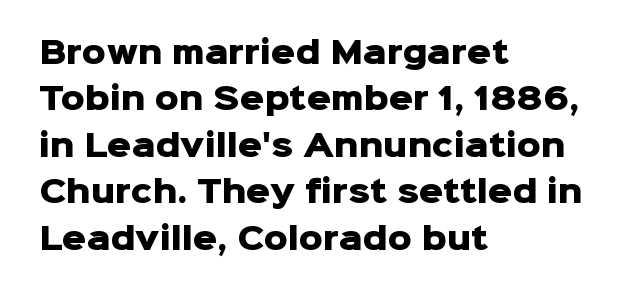
The image shows 30 px heavy sans-serif type, upright; set left-aligned, normal line spacing (1.55x), normal letter spacing, not underlined; low stroke contrast and a medium x-height.
